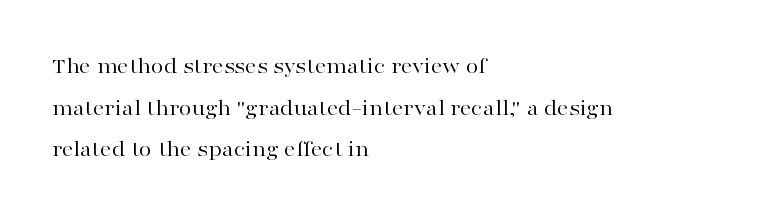
Q: Is the text bold? A: No.
Q: Is the text italic (slanted)? A: No, it is upright.
Q: Is the text underlined? A: No.
Q: How is the paragraph aligned? A: Left-aligned.
Q: Is the spacing between letters normal or unusually wide? A: Normal.
